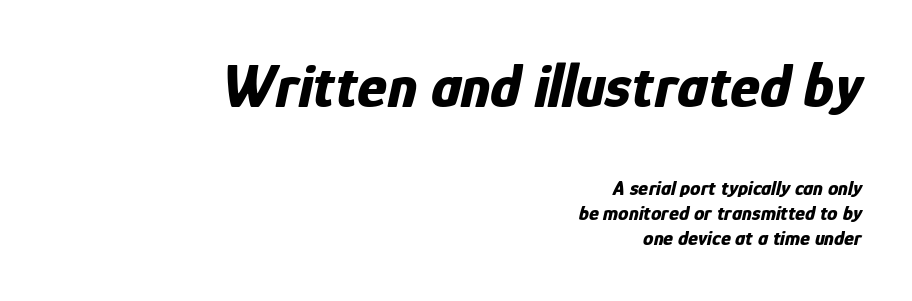
The image shows 63 px bold, condensed type, italic (leaning right); set right-aligned, line spacing 1.2x, normal letter spacing, not underlined; the first (top) block is 3.0x larger; low stroke contrast and a medium x-height.
